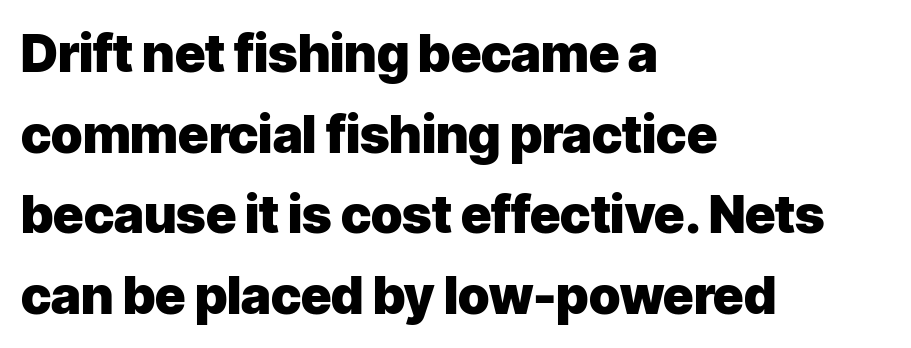
The image shows 52 px heavy sans-serif type, upright; set left-aligned, normal line spacing (1.55x), normal letter spacing, not underlined; low stroke contrast and a medium x-height.
